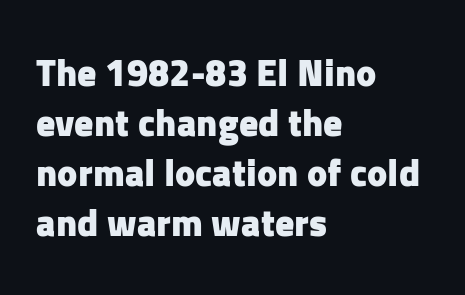
Q: Is the text bold? A: Yes.
Q: Is the text italic (slanted)? A: No, it is upright.
Q: Is the typeface a serif or a sans-serif typeface? A: Sans-serif.
Q: Is the text underlined? A: No.
Q: How is the paragraph aligned? A: Left-aligned.
Q: Is the spacing between letters normal or unusually wide? A: Normal.
Q: Is the spacing between lines tight, normal or loose? A: Normal.
Q: Width (condensed, normal, or wide)? A: Normal.
Q: Stroke contrast? A: Low.
Q: x-height? A: Medium.
Q: Monospaced? A: No.
